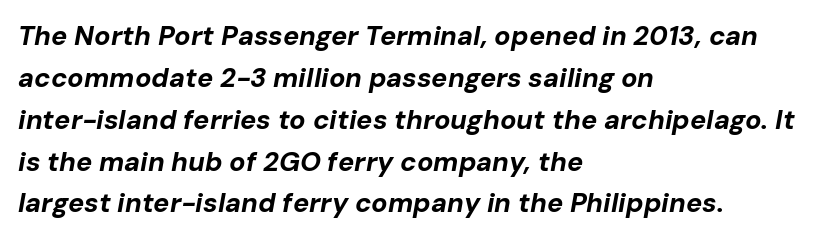
These words are printed bold, with thick strokes throughout. In terms of posture, this sample is oblique. Descenders hang freely into open space. Letter spacing: default. Honestly, the row spacing looks completely unremarkable. Leftover space on each line is placed entirely after the last word.
